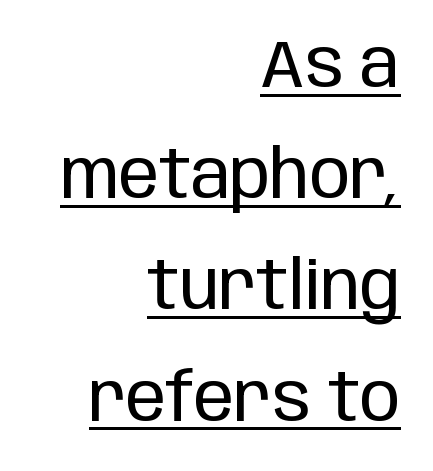
The image shows 67 px regular-weight, condensed sans-serif type, upright; set right-aligned, normal line spacing (1.66x), normal letter spacing, underlined; low stroke contrast and a large x-height.
